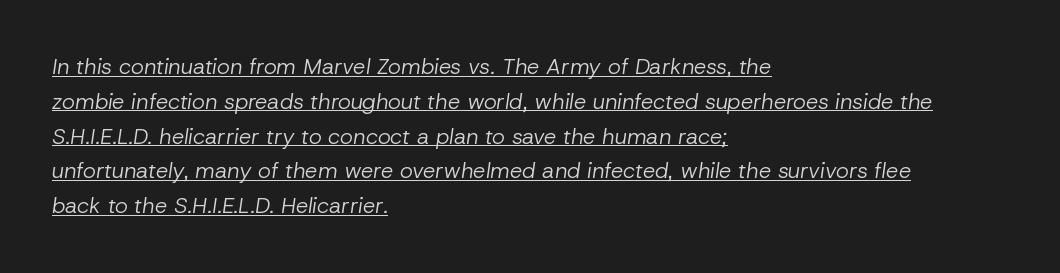
The image shows 22 px text type, italic (leaning right); set left-aligned, normal line spacing (1.58x), normal letter spacing, underlined.
